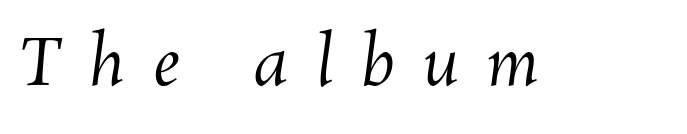
The image shows 65 px regular-weight type; set unusually wide letter spacing (+0.43 em), not underlined; medium stroke contrast and a medium x-height.
